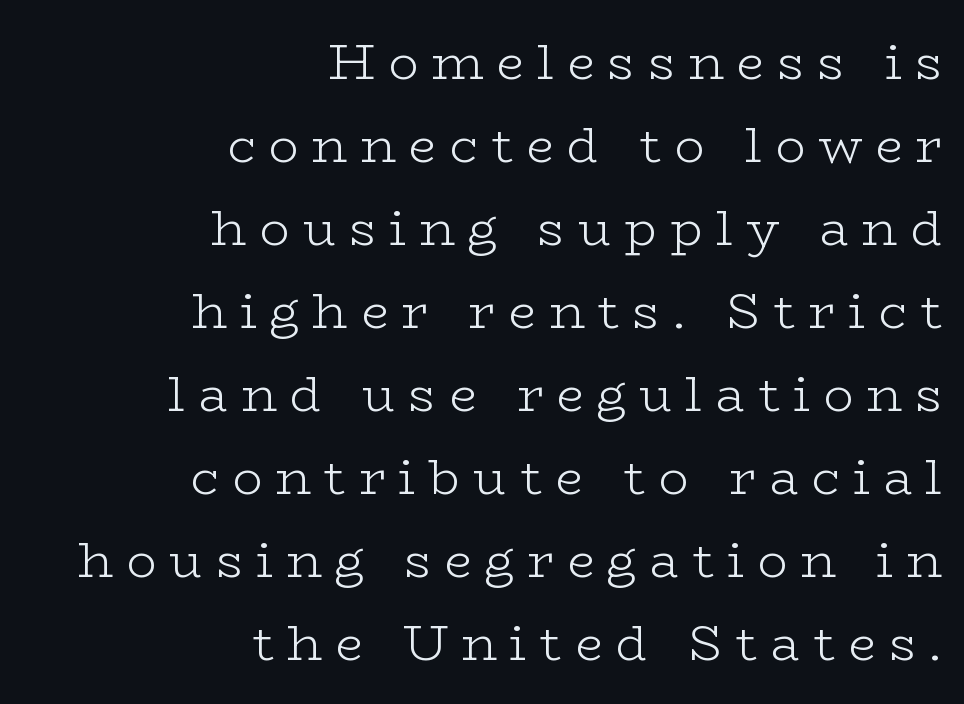
{"serif": "yes", "italic": "no", "bold": "no", "weight": "light", "width": "wide", "stroke_contrast": "low", "x_height": "medium", "monospaced": "no", "underline": "no", "align": "right", "line_spacing": "normal", "line_spacing_ratio": 1.66, "letter_spacing": "wide", "letter_spacing_em": 0.26, "glyph_px": 50}
